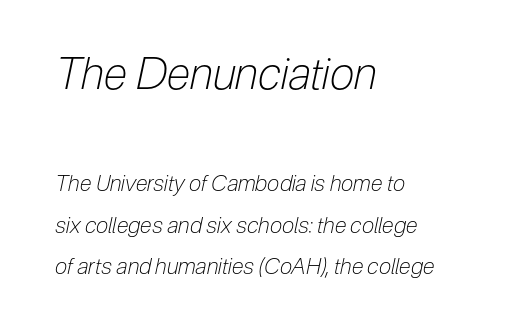
{"italic": "yes", "lean": "right", "slant_degrees": 12, "bold": "no", "weight": "light", "width": "condensed", "stroke_contrast": "low", "x_height": "medium", "monospaced": "no", "underline": "no", "align": "left", "line_spacing": "loose", "line_spacing_ratio": 1.9, "letter_spacing": "normal", "letter_spacing_em": 0.0, "larger_block": "first", "size_ratio": 2.0, "glyph_px": 44}
